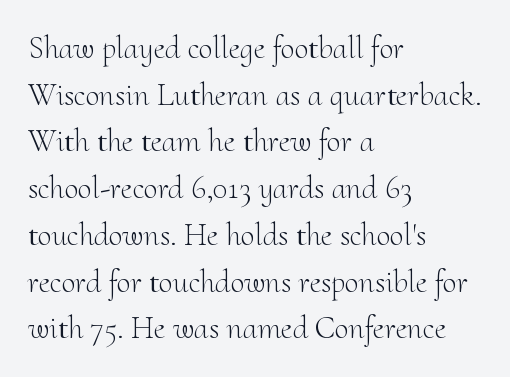
The face looks like a standard text weight, possibly lighter. The letters stand upright; this is a roman face. The letters advance in unequal steps, a hallmark of proportional type. Line beginnings align vertically; line endings do not. Glyph-to-glyph distance matches everyday printed text. The passage shown is not underscored anywhere.
